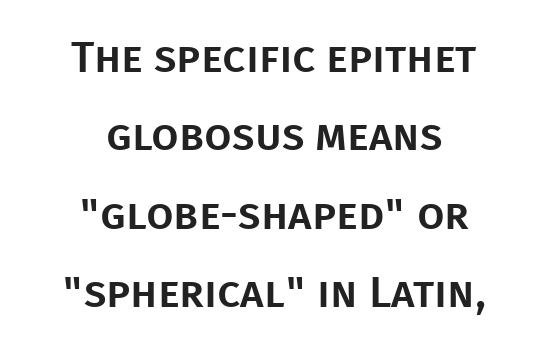
{"serif": "no", "italic": "no", "width": "normal", "stroke_contrast": "low", "x_height": "large", "monospaced": "no", "underline": "no", "align": "center", "line_spacing_ratio": 1.78, "letter_spacing": "normal", "letter_spacing_em": 0.0, "glyph_px": 44}
